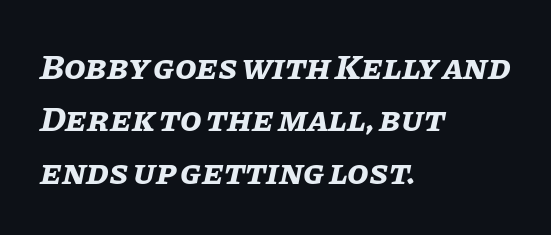
{"italic": "yes", "lean": "right", "slant_degrees": 11, "bold": "yes", "weight": "bold", "width": "normal", "stroke_contrast": "low", "x_height": "large", "monospaced": "no", "underline": "no", "align": "left", "line_spacing": "normal", "line_spacing_ratio": 1.5, "letter_spacing": "normal", "letter_spacing_em": 0.0, "glyph_px": 35}
